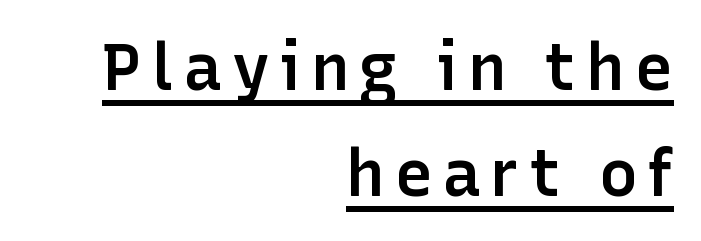
{"serif": "no", "italic": "no", "bold": "semi", "weight": "semibold", "width": "normal", "stroke_contrast": "low", "x_height": "medium", "monospaced": "no", "underline": "yes", "align": "right", "line_spacing": "normal", "line_spacing_ratio": 1.63, "glyph_px": 65}
